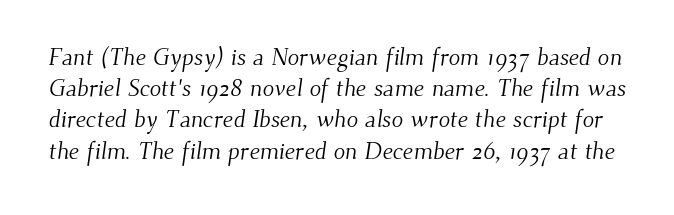
{"bold": "no", "underline": "no", "line_spacing": "normal", "line_spacing_ratio": 1.3, "letter_spacing": "normal", "letter_spacing_em": 0.0, "glyph_px": 24}
